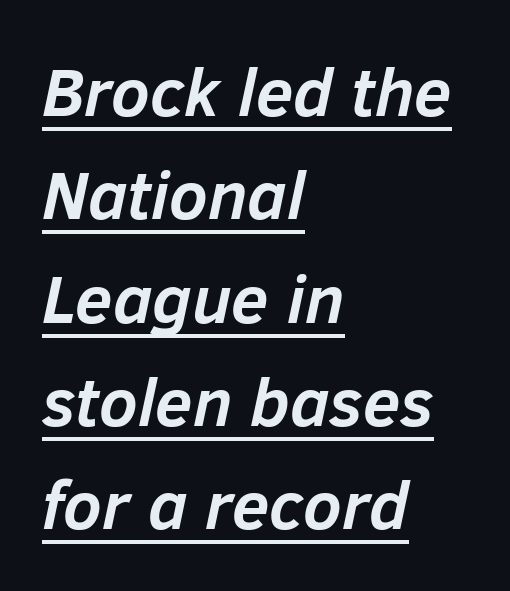
Q: Is the text bold? A: Yes.
Q: Is the text italic (slanted)? A: Yes, it leans right by about 12 degrees.
Q: Is the text underlined? A: Yes.
Q: How is the paragraph aligned? A: Left-aligned.
Q: Is the spacing between letters normal or unusually wide? A: Normal.
Q: Is the spacing between lines tight, normal or loose? A: Normal.
Q: Width (condensed, normal, or wide)? A: Normal.
Q: Stroke contrast? A: Low.
Q: x-height? A: Medium.
Q: Monospaced? A: No.
